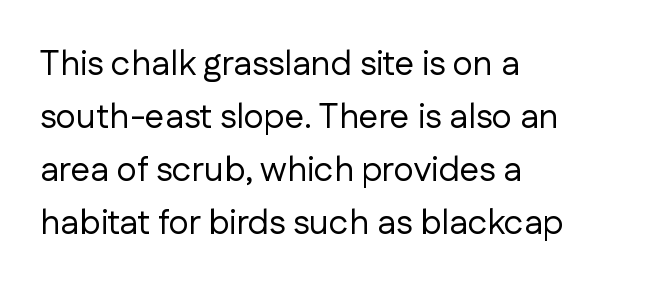
{"serif": "no", "italic": "no", "bold": "no", "weight": "regular", "width": "normal", "stroke_contrast": "low", "x_height": "medium", "monospaced": "no", "underline": "no", "align": "left", "line_spacing": "normal", "line_spacing_ratio": 1.51, "letter_spacing": "normal", "letter_spacing_em": 0.0, "glyph_px": 35}
